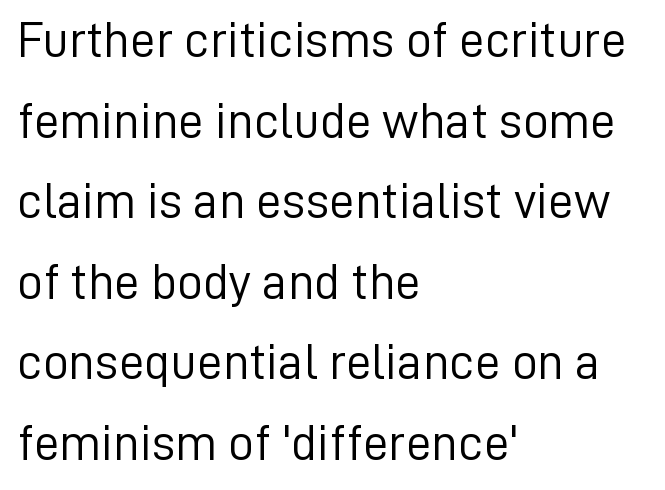
{"serif": "no", "italic": "no", "bold": "no", "weight": "light", "width": "normal", "stroke_contrast": "low", "x_height": "medium", "monospaced": "no", "underline": "no", "align": "left", "line_spacing": "normal", "line_spacing_ratio": 1.58, "letter_spacing": "normal", "letter_spacing_em": 0.0, "glyph_px": 51}
